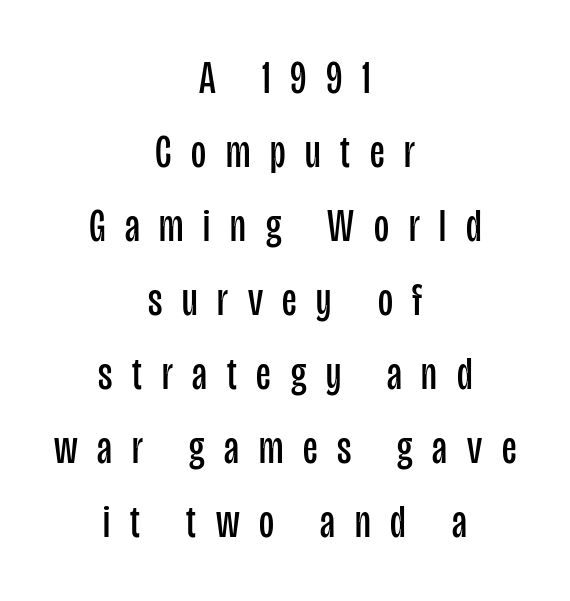
The image shows 46 px regular-weight, condensed sans-serif type, upright; set centered, normal line spacing (1.61x), unusually wide letter spacing (+0.43 em), not underlined; low stroke contrast and a large x-height.
